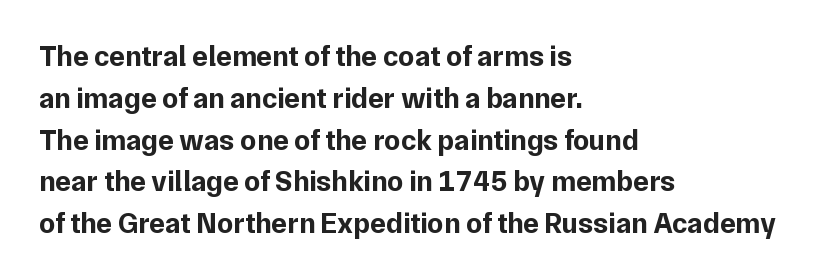
The image shows 29 px bold sans-serif type, upright; set left-aligned, normal line spacing (1.44x), normal letter spacing, not underlined; low stroke contrast and a medium x-height.
